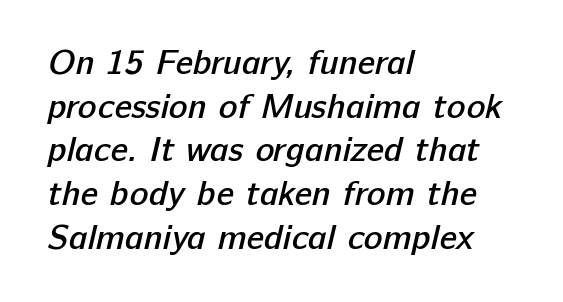
In CSS terms this would be text-align: left. These lines sit exactly where default settings would place them. Decoration check: the copy has no underline. Here the glyphs are tracked normally, forming tight word shapes. A typesetter would label this face a sans. Firm but not heavy-handed strokes: this text is semibold.
